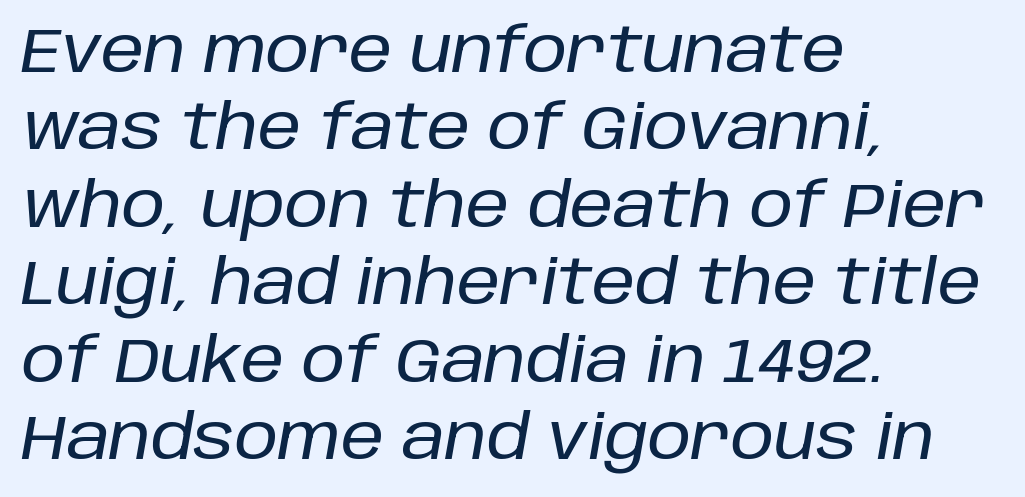
Q: Is the text italic (slanted)? A: Yes, it leans right by about 10 degrees.
Q: Is the text underlined? A: No.
Q: How is the paragraph aligned? A: Left-aligned.
Q: Is the spacing between letters normal or unusually wide? A: Normal.
Q: Is the spacing between lines tight, normal or loose? A: Normal.
Q: Width (condensed, normal, or wide)? A: Normal.
Q: Stroke contrast? A: Low.
Q: x-height? A: Large.
Q: Monospaced? A: No.
